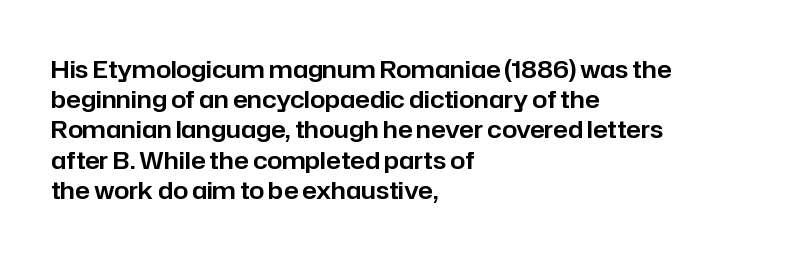
Leading: standard. Ascenders rise straight up at ninety degrees. The text block is weighted toward the left margin, trailing off unevenly rightward. Default kerning and tracking; the words read as compact shapes. Underlining? Definitely not there.
